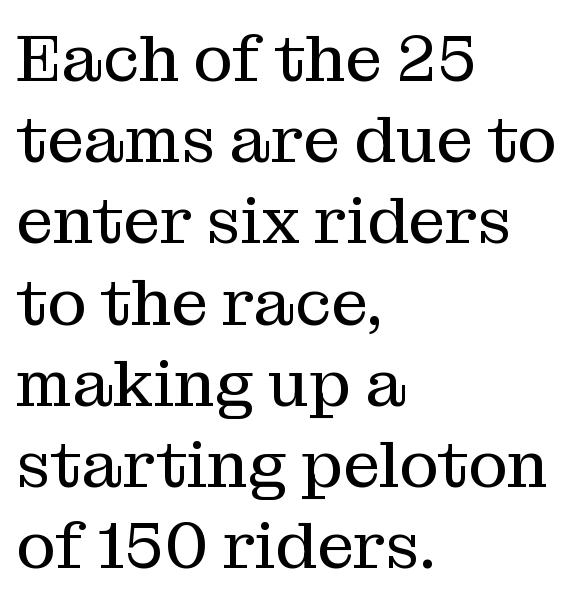
Q: Is the text bold? A: No.
Q: Is the text italic (slanted)? A: No, it is upright.
Q: Is the typeface a serif or a sans-serif typeface? A: Serif.
Q: Is the text underlined? A: No.
Q: How is the paragraph aligned? A: Left-aligned.
Q: Is the spacing between letters normal or unusually wide? A: Normal.
Q: Width (condensed, normal, or wide)? A: Normal.
Q: Stroke contrast? A: Medium.
Q: x-height? A: Medium.
Q: Monospaced? A: No.
